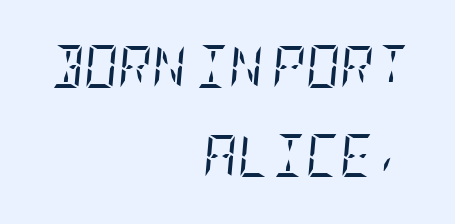
{"serif": "yes", "italic": "yes", "lean": "right", "slant_degrees": 5, "bold": "no", "weight": "regular", "width": "condensed", "stroke_contrast": "low", "x_height": "large", "underline": "no", "align": "right", "line_spacing": "loose", "line_spacing_ratio": 2.13, "letter_spacing": "normal", "letter_spacing_em": 0.0, "glyph_px": 42}
